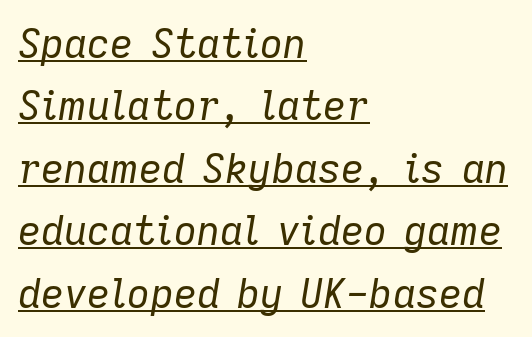
{"italic": "yes", "lean": "right", "slant_degrees": 9, "bold": "no", "weight": "regular", "width": "normal", "stroke_contrast": "low", "x_height": "medium", "monospaced": "no", "underline": "yes", "align": "left", "line_spacing": "normal", "line_spacing_ratio": 1.56, "letter_spacing": "normal", "letter_spacing_em": 0.0, "glyph_px": 40}
